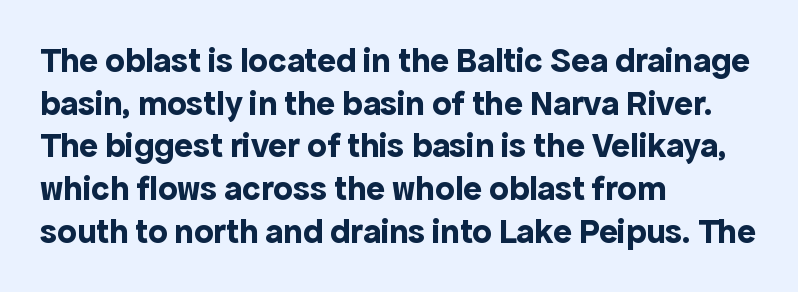
The image shows 35 px bold sans-serif type, upright; set left-aligned, line spacing 1.22x, normal letter spacing, not underlined; a medium x-height.
